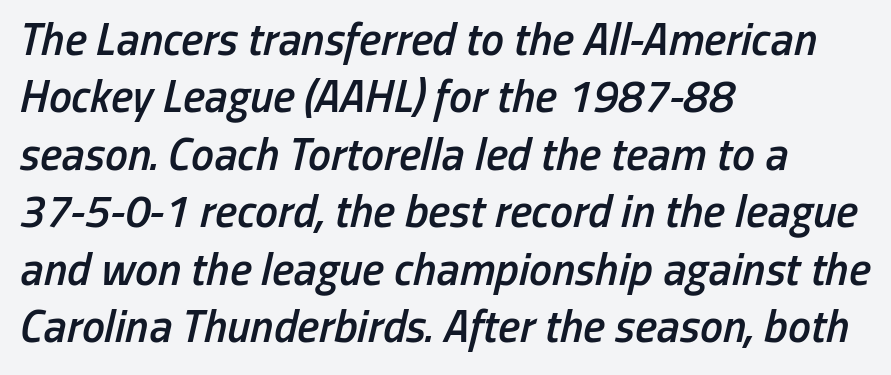
Q: Is the text bold? A: Semi-bold.
Q: Is the text italic (slanted)? A: Yes, it leans right by about 13 degrees.
Q: Is the text underlined? A: No.
Q: How is the paragraph aligned? A: Left-aligned.
Q: Is the spacing between letters normal or unusually wide? A: Normal.
Q: Is the spacing between lines tight, normal or loose? A: Normal.
Q: Width (condensed, normal, or wide)? A: Condensed.
Q: Stroke contrast? A: Low.
Q: x-height? A: Medium.
Q: Monospaced? A: No.
